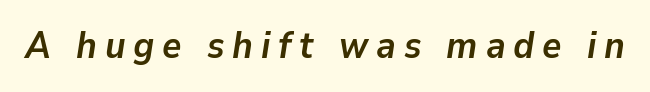
The face used here is proportionally spaced, like ordinary book or web type. Short note: letters widely spaced. Each glyph is drawn with heavy, bold strokes. Unmarked baselines from the first word to the last.
